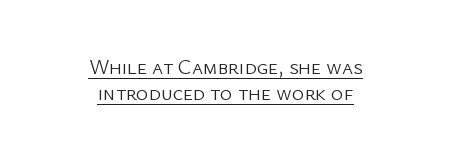
The image shows 21 px text type, upright; set centered, line spacing 1.24x, normal letter spacing, underlined.
